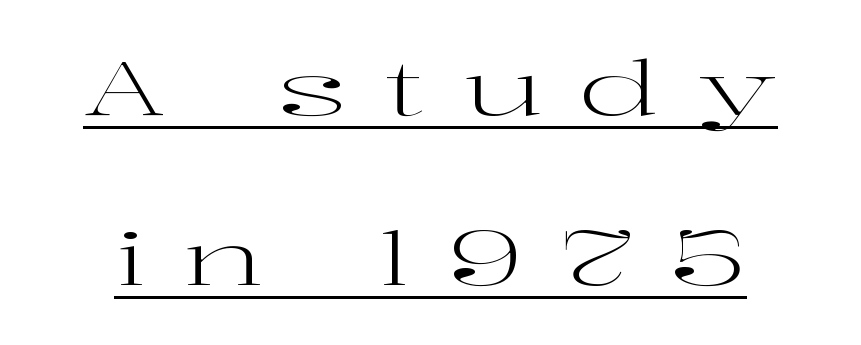
Q: Is the text bold? A: No.
Q: Is the text italic (slanted)? A: No, it is upright.
Q: Is the typeface a serif or a sans-serif typeface? A: Serif.
Q: Is the text underlined? A: Yes.
Q: Is the spacing between letters normal or unusually wide? A: Unusually wide.
Q: Is the spacing between lines tight, normal or loose? A: Loose.
Q: Width (condensed, normal, or wide)? A: Wide.
Q: Stroke contrast? A: High.
Q: x-height? A: Medium.
Q: Monospaced? A: No.
